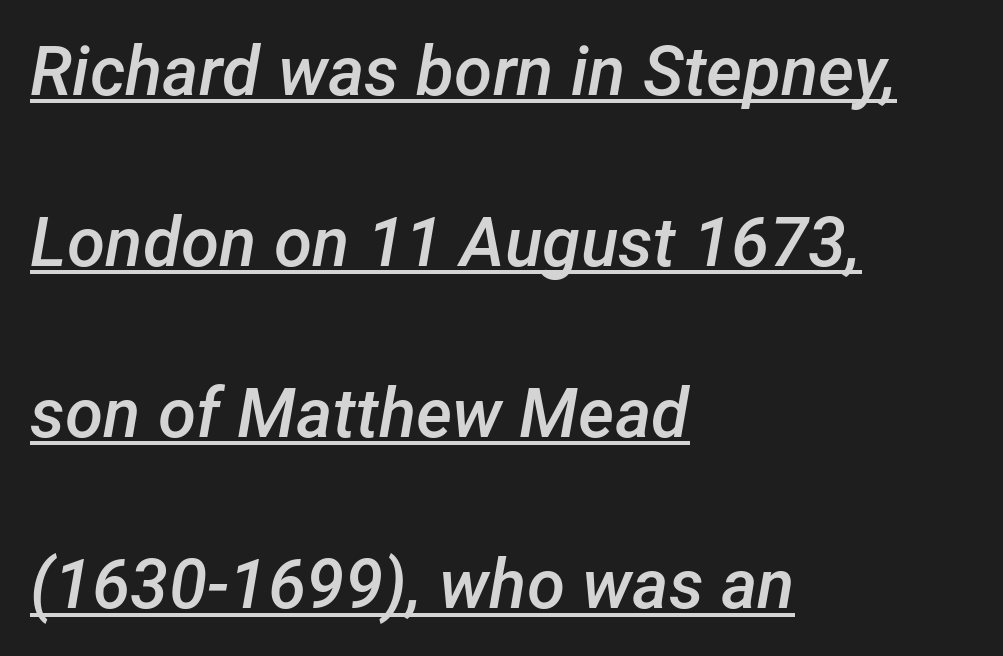
The image shows 69 px semibold type, italic (leaning right); set left-aligned, loose line spacing (2.48x), normal letter spacing, underlined; low stroke contrast and a medium x-height.
